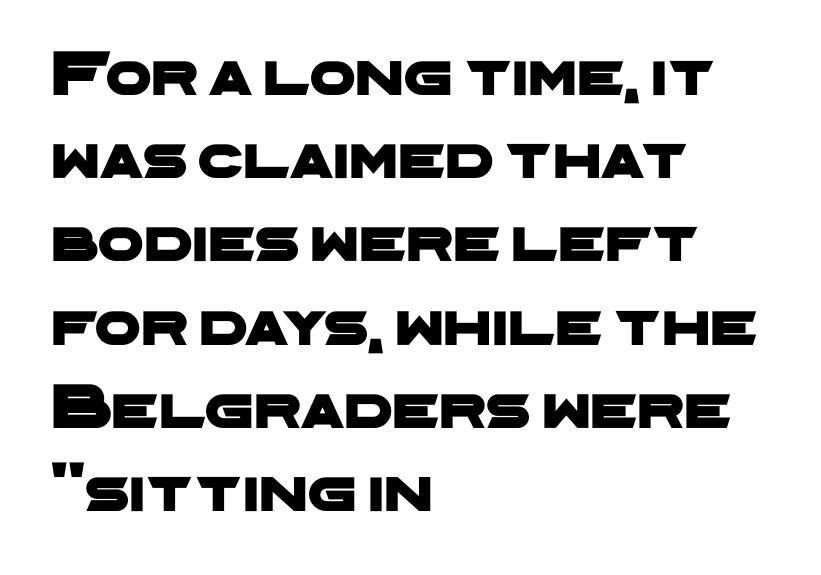
This sample uses plain, unmodified letter spacing. Clear beneath every line of the passage. Notice how the passage keeps a crisp vertical edge on the left only. The face used here is proportionally spaced, like ordinary book or web type. Compared with typical paragraphs, the rows here are spaced about the same. What kind of face is this? One without serifs — a sans.
